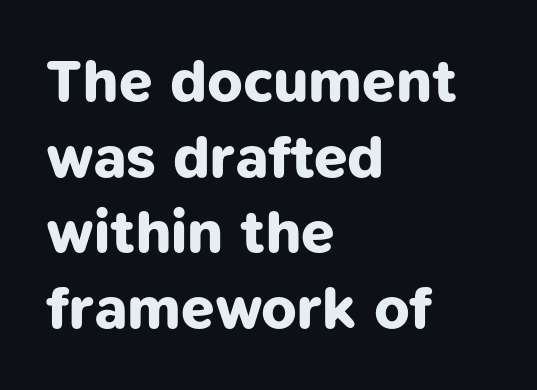
Q: Is the text bold? A: Yes.
Q: Is the typeface a serif or a sans-serif typeface? A: Sans-serif.
Q: Is the text underlined? A: No.
Q: How is the paragraph aligned? A: Left-aligned.
Q: Is the spacing between letters normal or unusually wide? A: Normal.
Q: Is the spacing between lines tight, normal or loose? A: Normal.
Q: Width (condensed, normal, or wide)? A: Normal.
Q: Stroke contrast? A: Low.
Q: x-height? A: Medium.
Q: Monospaced? A: No.
